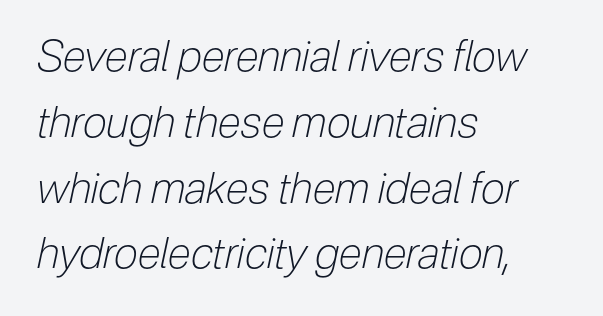
The image shows 43 px light, condensed type, italic (leaning right); set left-aligned, normal line spacing (1.53x), normal letter spacing, not underlined; low stroke contrast and a medium x-height.
